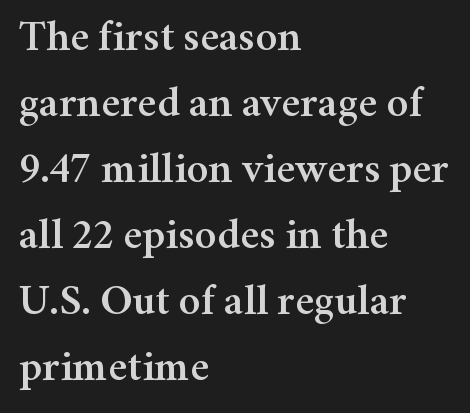
Q: Is the text italic (slanted)? A: No, it is upright.
Q: Is the typeface a serif or a sans-serif typeface? A: Serif.
Q: Is the text underlined? A: No.
Q: How is the paragraph aligned? A: Left-aligned.
Q: Is the spacing between letters normal or unusually wide? A: Normal.
Q: Is the spacing between lines tight, normal or loose? A: Normal.
Q: Width (condensed, normal, or wide)? A: Normal.
Q: Stroke contrast? A: Medium.
Q: x-height? A: Medium.
Q: Monospaced? A: No.
